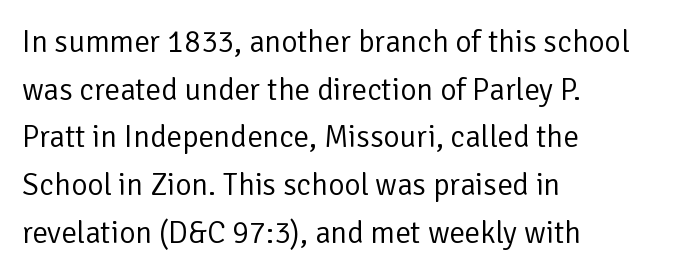
{"serif": "no", "italic": "no", "bold": "no", "weight": "regular", "width": "normal", "stroke_contrast": "low", "x_height": "medium", "monospaced": "no", "underline": "no", "align": "left", "line_spacing": "normal", "line_spacing_ratio": 1.54, "letter_spacing": "normal", "letter_spacing_em": 0.0, "glyph_px": 31}
